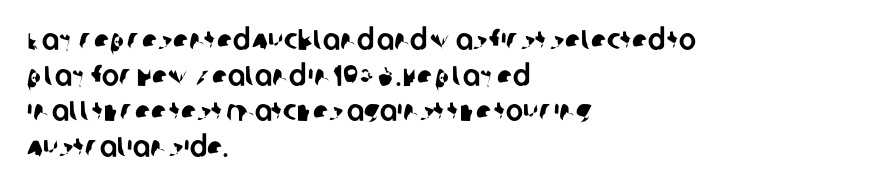
The image shows 29 px sans-serif type; set left-aligned, line spacing 1.23x, normal letter spacing, not underlined; low stroke contrast and a large x-height.
